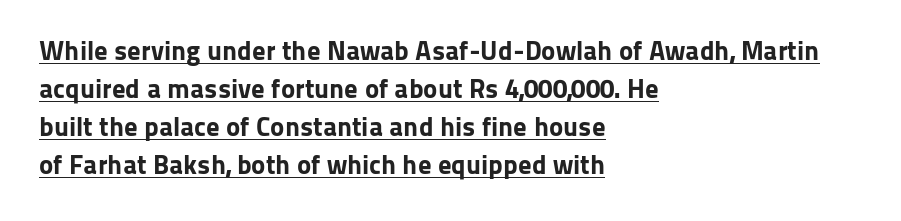
{"italic": "no", "bold": "yes", "underline": "yes", "align": "left", "line_spacing": "normal", "line_spacing_ratio": 1.41, "letter_spacing": "normal", "letter_spacing_em": 0.0, "glyph_px": 27}
